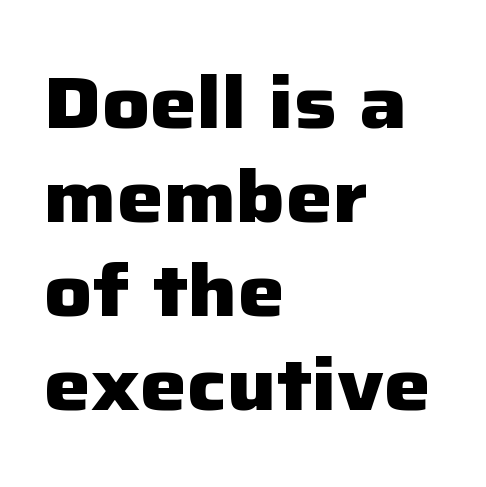
{"serif": "no", "italic": "no", "bold": "yes", "weight": "heavy", "width": "normal", "stroke_contrast": "low", "x_height": "medium", "monospaced": "no", "underline": "no", "align": "left", "line_spacing": "normal", "line_spacing_ratio": 1.27, "letter_spacing": "normal", "letter_spacing_em": 0.0, "glyph_px": 74}
